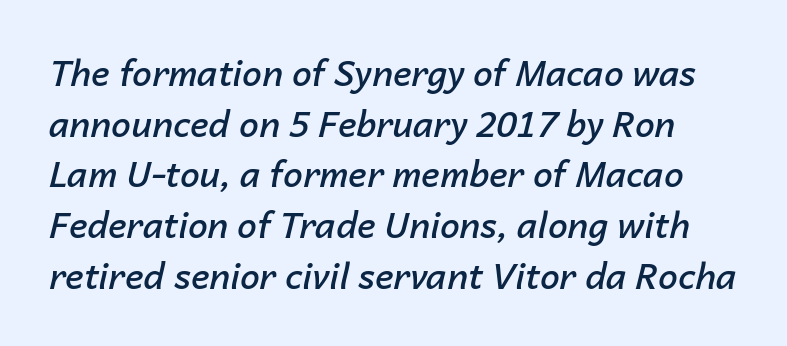
Q: Is the text bold? A: Semi-bold.
Q: Is the text italic (slanted)? A: Yes, it leans right by about 14 degrees.
Q: Is the text underlined? A: No.
Q: Is the spacing between letters normal or unusually wide? A: Normal.
Q: Is the spacing between lines tight, normal or loose? A: Normal.
Q: Width (condensed, normal, or wide)? A: Normal.
Q: Stroke contrast? A: Low.
Q: x-height? A: Medium.
Q: Monospaced? A: No.
